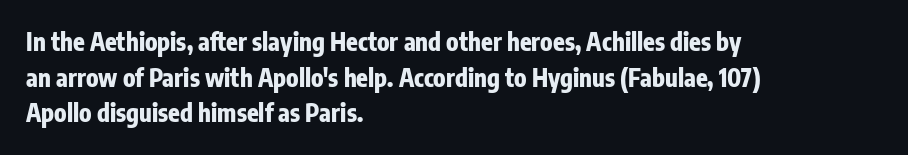
{"italic": "no", "bold": "yes", "underline": "no", "align": "left", "line_spacing": "normal", "line_spacing_ratio": 1.48, "letter_spacing": "normal", "letter_spacing_em": 0.0, "glyph_px": 24}
